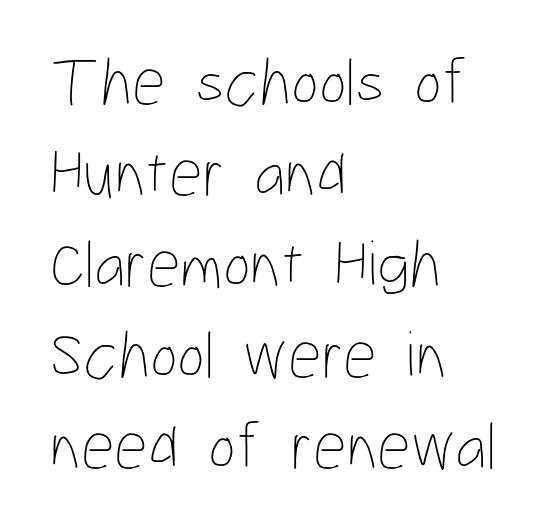
Q: Is the text bold? A: No.
Q: Is the text italic (slanted)? A: No, it is upright.
Q: Is the text underlined? A: No.
Q: How is the paragraph aligned? A: Left-aligned.
Q: Is the spacing between letters normal or unusually wide? A: Normal.
Q: Is the spacing between lines tight, normal or loose? A: Normal.
Q: Width (condensed, normal, or wide)? A: Condensed.
Q: Stroke contrast? A: Low.
Q: x-height? A: Medium.
Q: Monospaced? A: No.
